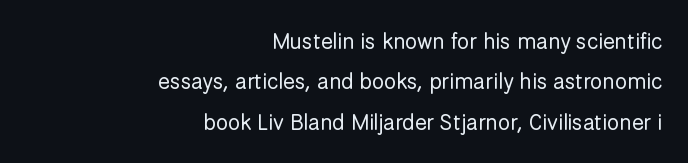
{"italic": "no", "bold": "no", "underline": "no", "align": "right", "line_spacing_ratio": 1.83, "letter_spacing": "normal", "letter_spacing_em": 0.0, "glyph_px": 22}
